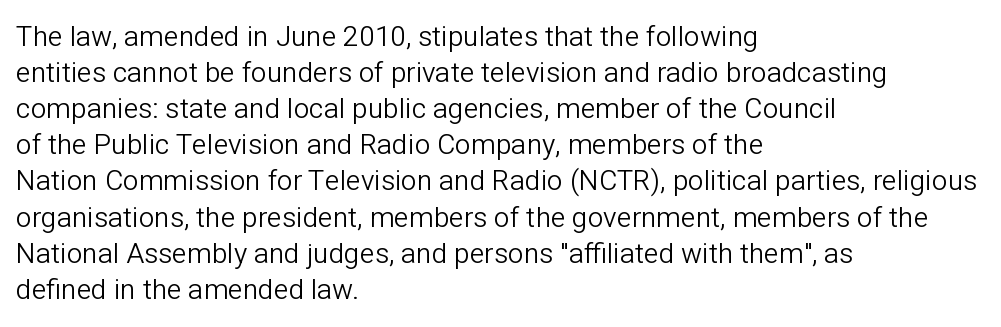
The image shows 28 px light sans-serif type, upright; set left-aligned, normal line spacing (1.29x), normal letter spacing, not underlined; low stroke contrast and a medium x-height.
